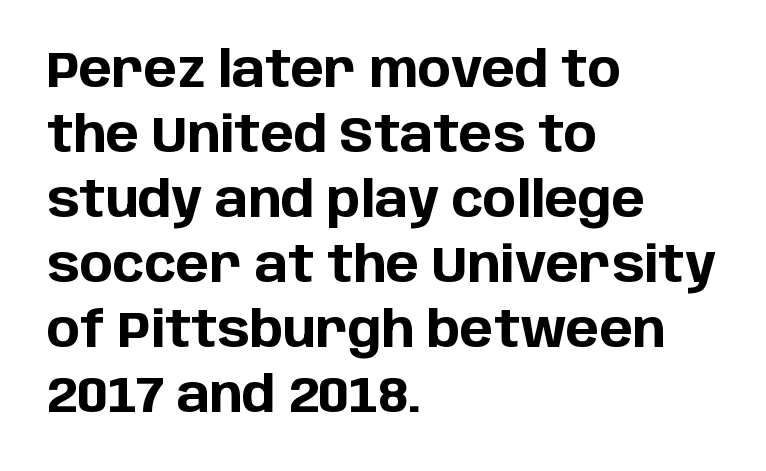
Q: Is the text bold? A: Yes.
Q: Is the text italic (slanted)? A: No, it is upright.
Q: Is the typeface a serif or a sans-serif typeface? A: Sans-serif.
Q: Is the text underlined? A: No.
Q: How is the paragraph aligned? A: Left-aligned.
Q: Is the spacing between letters normal or unusually wide? A: Normal.
Q: Is the spacing between lines tight, normal or loose? A: Normal.
Q: Width (condensed, normal, or wide)? A: Normal.
Q: Stroke contrast? A: Low.
Q: x-height? A: Large.
Q: Monospaced? A: No.
